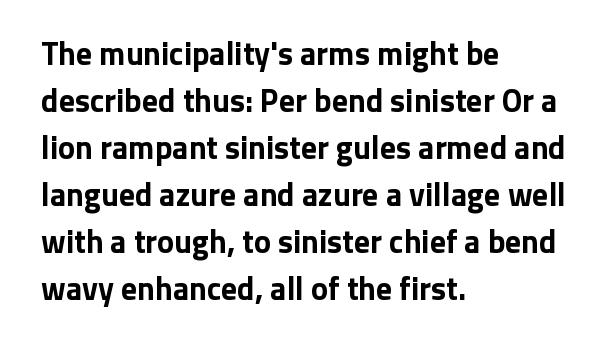
Pretty heavy lettering here — definitely bold. A typesetter would mark this as roman, not italic. Classification — sans serif. Varying glyph widths throughout — classic text-font behaviour.
